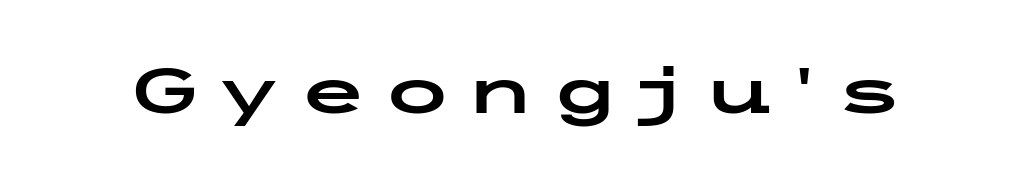
The image shows 64 px wide sans-serif type, upright; set unusually wide letter spacing (+0.21 em), not underlined; low stroke contrast and a medium x-height.
